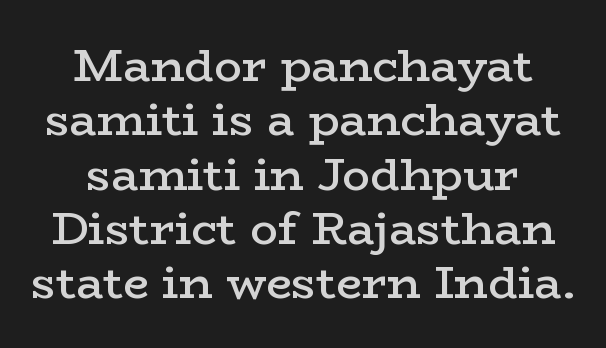
Short and long lines alike share a common midpoint. Descender tails drop into unmarked territory. The rendering uses natural spacing where letterforms have individual widths. Examine the stroke ends and you'll spot serifs.
